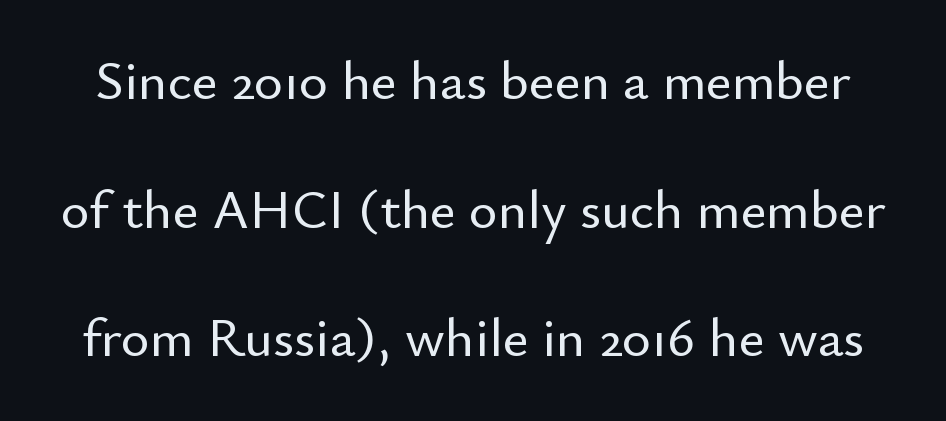
Q: Is the text italic (slanted)? A: No, it is upright.
Q: Is the typeface a serif or a sans-serif typeface? A: Sans-serif.
Q: Is the text underlined? A: No.
Q: Is the spacing between letters normal or unusually wide? A: Normal.
Q: Is the spacing between lines tight, normal or loose? A: Loose.
Q: Width (condensed, normal, or wide)? A: Normal.
Q: Stroke contrast? A: Low.
Q: x-height? A: Small.
Q: Monospaced? A: No.
